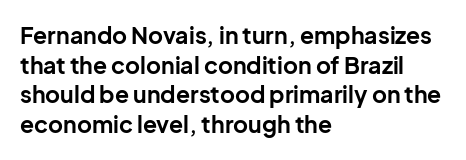
Q: Is the text bold? A: Yes.
Q: Is the text italic (slanted)? A: No, it is upright.
Q: Is the text underlined? A: No.
Q: How is the paragraph aligned? A: Left-aligned.
Q: Is the spacing between letters normal or unusually wide? A: Normal.
Q: Is the spacing between lines tight, normal or loose? A: Normal.
